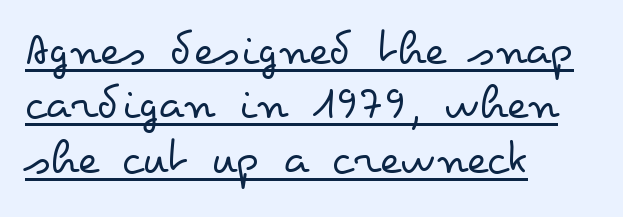
The image shows 50 px regular-weight, wide type, upright; set left-aligned, tight line spacing (1.09x), normal letter spacing, underlined; low stroke contrast and a small x-height.
